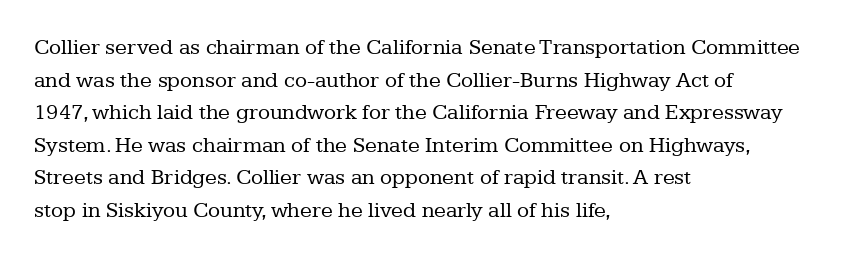
Rows of type keep a routine distance in the vertical direction. The space beneath each line is pristine and unruled. Which margin do the lines hug? The left one — the right edge is uneven. The letterforms sit shoulder to shoulder at normal distance.
